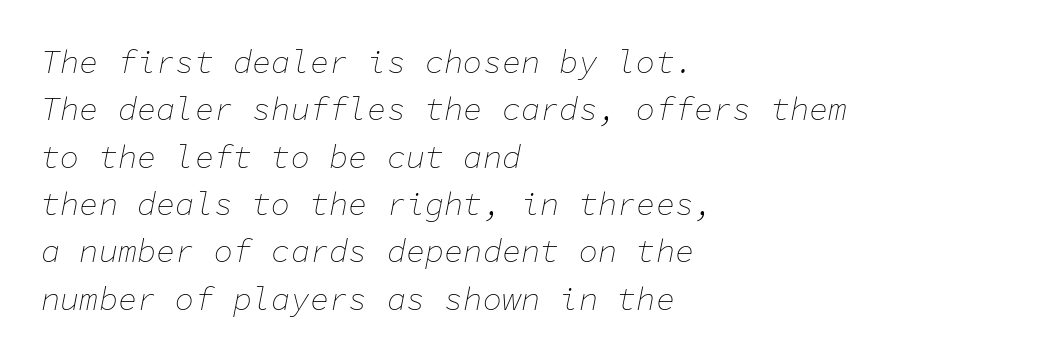
The image shows 32 px thin type, italic (leaning right), monospaced; set left-aligned, normal line spacing (1.48x), normal letter spacing, not underlined; low stroke contrast and a medium x-height.
